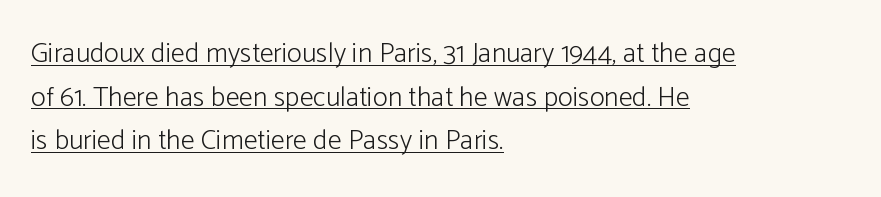
Does extra space separate the letters? No, they use regular spacing. These glyphs show unthickened strokes, regular width or finer. When letters stand straight like this, we call the style roman or upright. Every row of glyphs begins at an identical x-position on the left. Baseline-to-baseline distance is the conventional proportion of letter height.
